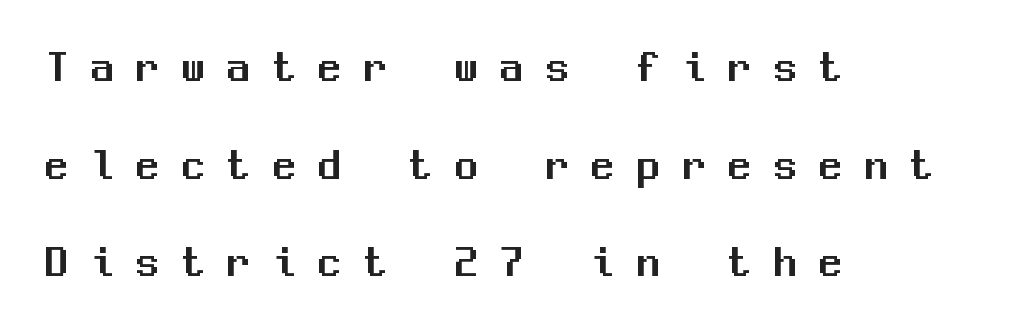
The image shows 46 px sans-serif type, upright, monospaced; set left-aligned, loose line spacing (2.12x), unusually wide letter spacing (+0.49 em), not underlined; medium stroke contrast and a medium x-height.
